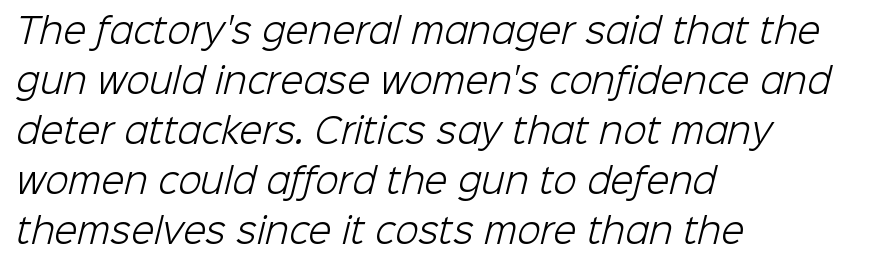
{"serif": "no", "bold": "no", "weight": "light", "width": "normal", "stroke_contrast": "low", "x_height": "medium", "monospaced": "no", "underline": "no", "align": "left", "line_spacing": "normal", "line_spacing_ratio": 1.47, "letter_spacing": "normal", "letter_spacing_em": 0.0, "glyph_px": 34}
